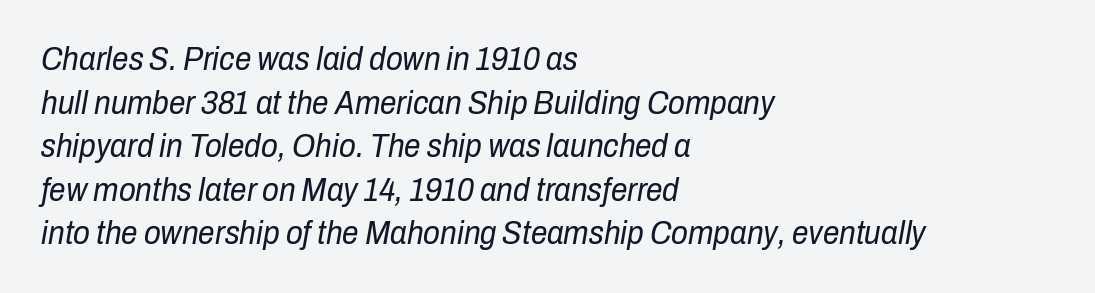
{"italic": "yes", "lean": "right", "slant_degrees": 10, "bold": "no", "weight": "regular", "width": "condensed", "stroke_contrast": "low", "x_height": "medium", "monospaced": "no", "underline": "no", "align": "left", "line_spacing": "normal", "line_spacing_ratio": 1.32, "letter_spacing": "normal", "letter_spacing_em": 0.0, "glyph_px": 33}
